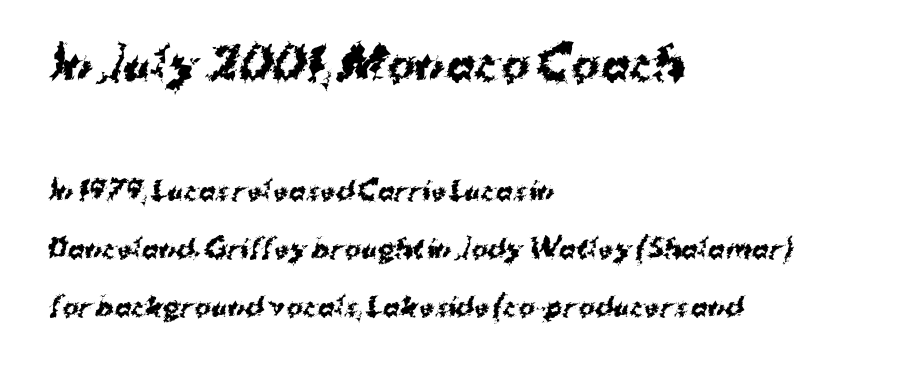
The image shows 43 px bold sans-serif type; set left-aligned, loose line spacing (2.32x), normal letter spacing, not underlined; the first (top) block is 1.72x larger; medium stroke contrast and a medium x-height.
